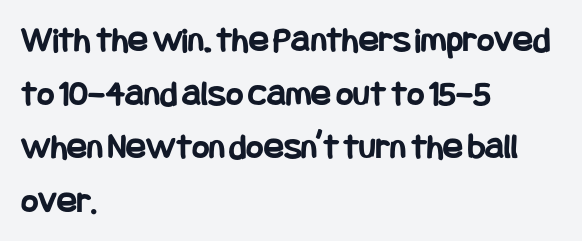
The lines in this sample share a left origin and differ only in where they stop. The line texture is even and compact thanks to regular tracking. The space directly below the letters is spotless. The designer left line spacing at the default. These lines are composed in type without serifs.
